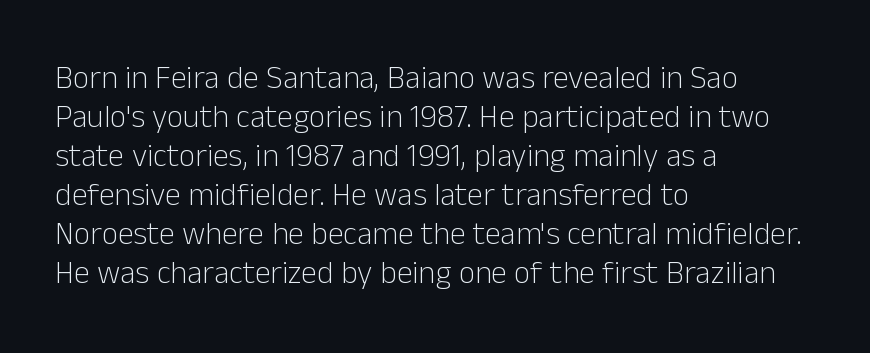
Q: Is the text bold? A: No.
Q: Is the text italic (slanted)? A: No, it is upright.
Q: Is the typeface a serif or a sans-serif typeface? A: Sans-serif.
Q: Is the text underlined? A: No.
Q: How is the paragraph aligned? A: Left-aligned.
Q: Is the spacing between letters normal or unusually wide? A: Normal.
Q: Width (condensed, normal, or wide)? A: Normal.
Q: Stroke contrast? A: Low.
Q: x-height? A: Medium.
Q: Monospaced? A: No.
